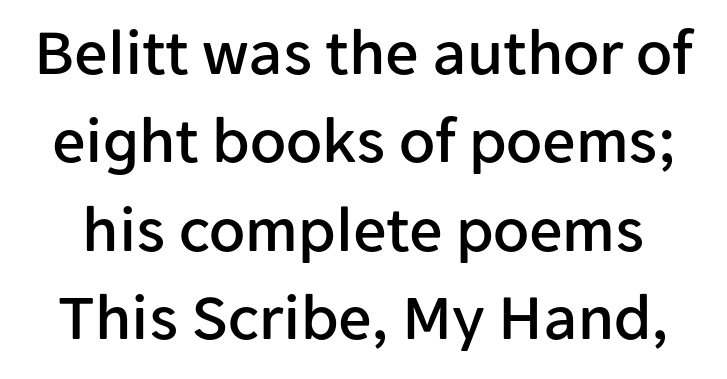
Q: Is the text italic (slanted)? A: No, it is upright.
Q: Is the typeface a serif or a sans-serif typeface? A: Sans-serif.
Q: Is the text underlined? A: No.
Q: Is the spacing between letters normal or unusually wide? A: Normal.
Q: Is the spacing between lines tight, normal or loose? A: Normal.
Q: Width (condensed, normal, or wide)? A: Normal.
Q: Stroke contrast? A: Low.
Q: x-height? A: Medium.
Q: Monospaced? A: No.
